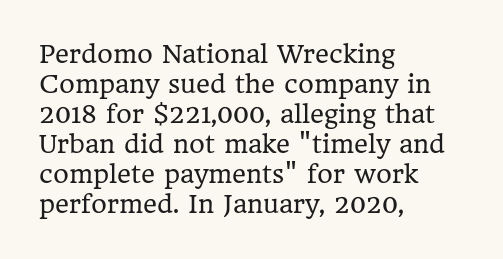
The image shows 24 px text type, upright; set left-aligned, normal line spacing (1.25x), normal letter spacing, not underlined.
